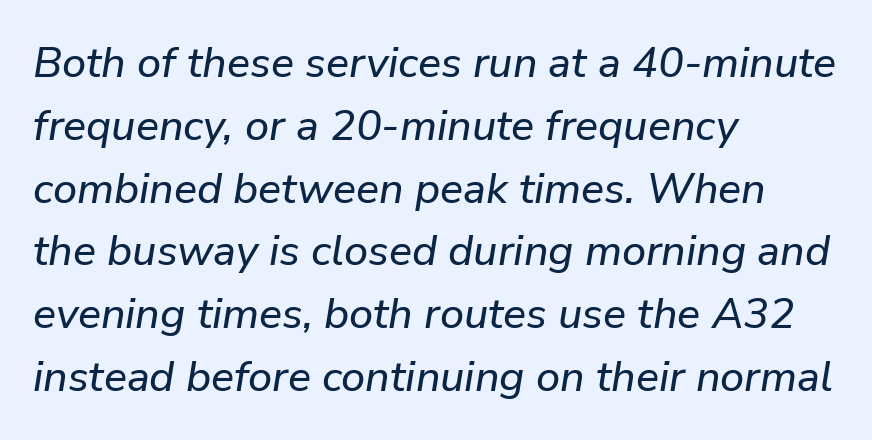
Q: Is the text italic (slanted)? A: Yes, it leans right by about 9 degrees.
Q: Is the text underlined? A: No.
Q: How is the paragraph aligned? A: Left-aligned.
Q: Is the spacing between letters normal or unusually wide? A: Normal.
Q: Is the spacing between lines tight, normal or loose? A: Normal.
Q: Width (condensed, normal, or wide)? A: Normal.
Q: Stroke contrast? A: Low.
Q: x-height? A: Medium.
Q: Monospaced? A: No.
